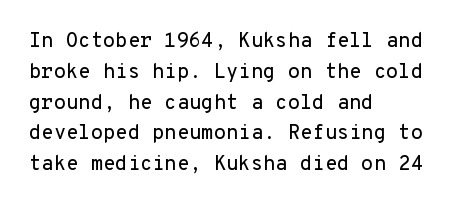
Q: Is the text italic (slanted)? A: No, it is upright.
Q: Is the text underlined? A: No.
Q: How is the paragraph aligned? A: Left-aligned.
Q: Is the spacing between letters normal or unusually wide? A: Normal.
Q: Is the spacing between lines tight, normal or loose? A: Normal.
